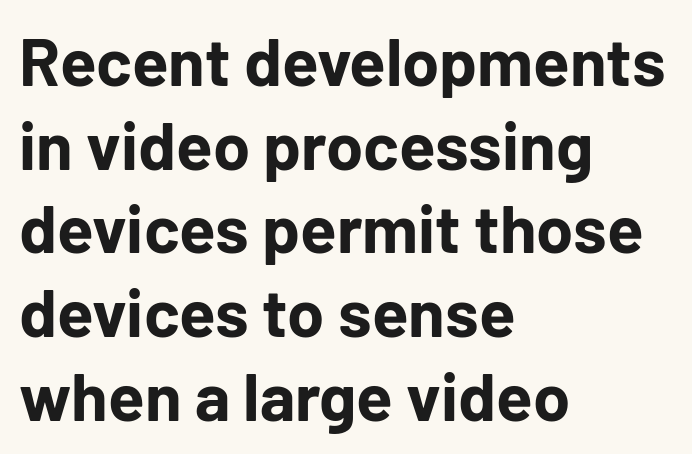
The image shows 67 px bold sans-serif type, upright; set left-aligned, normal line spacing (1.25x), normal letter spacing, not underlined; low stroke contrast and a medium x-height.
